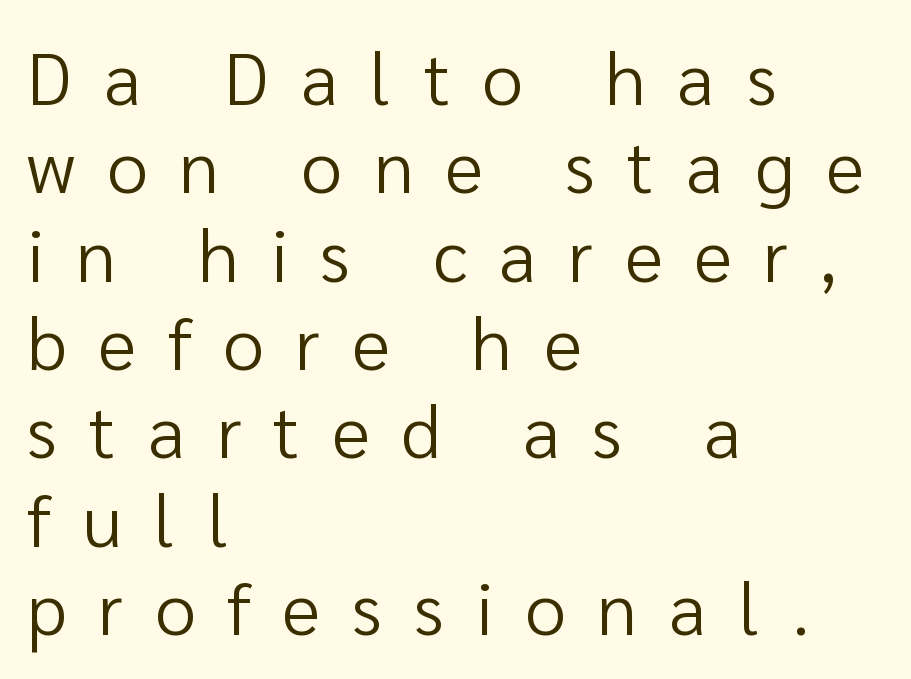
Q: Is the text bold? A: No.
Q: Is the text italic (slanted)? A: No, it is upright.
Q: Is the typeface a serif or a sans-serif typeface? A: Sans-serif.
Q: Is the text underlined? A: No.
Q: How is the paragraph aligned? A: Left-aligned.
Q: Is the spacing between letters normal or unusually wide? A: Unusually wide.
Q: Width (condensed, normal, or wide)? A: Normal.
Q: Stroke contrast? A: Low.
Q: x-height? A: Medium.
Q: Monospaced? A: No.
